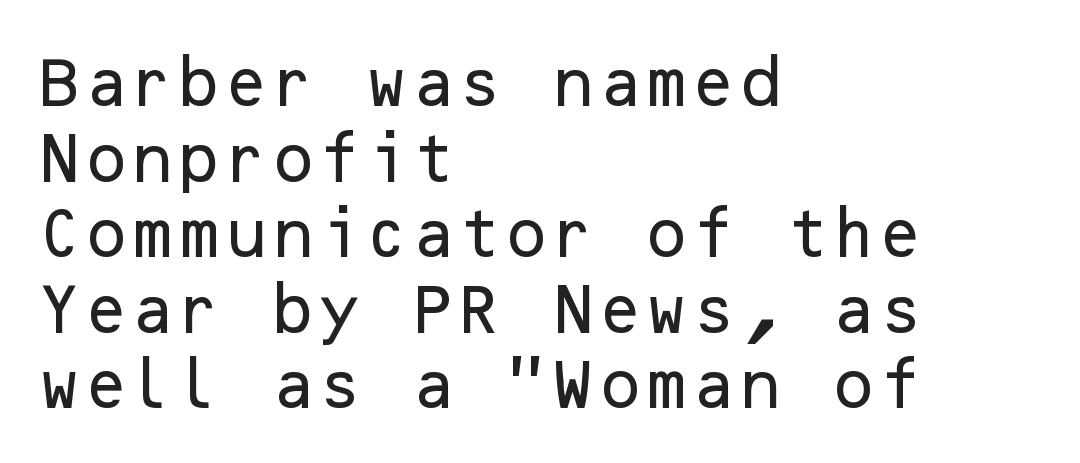
The image shows 54 px sans-serif type, upright; set left-aligned, normal line spacing (1.4x), normal letter spacing, not underlined; low stroke contrast and a medium x-height.
